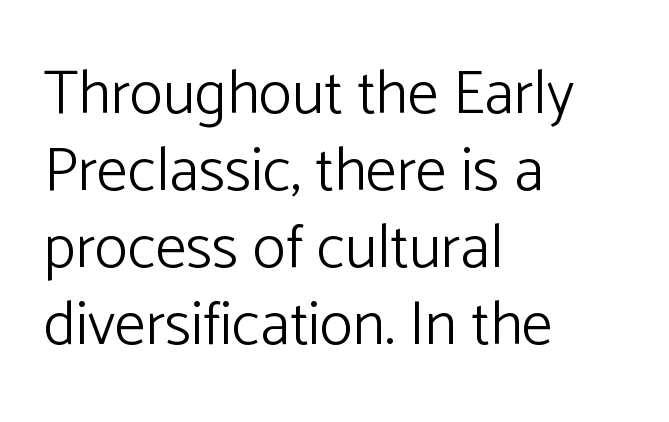
The face used here is proportionally spaced, like ordinary book or web type. Letters have the restrained weight of plain body copy at most. To sum up the face: it is a sans, with no serifs. A classic flush-left, rag-right setting is used for this passage. Decoration check: the copy has no underline. Each word holds together tightly as a unit, with standard inter-letter gaps.
